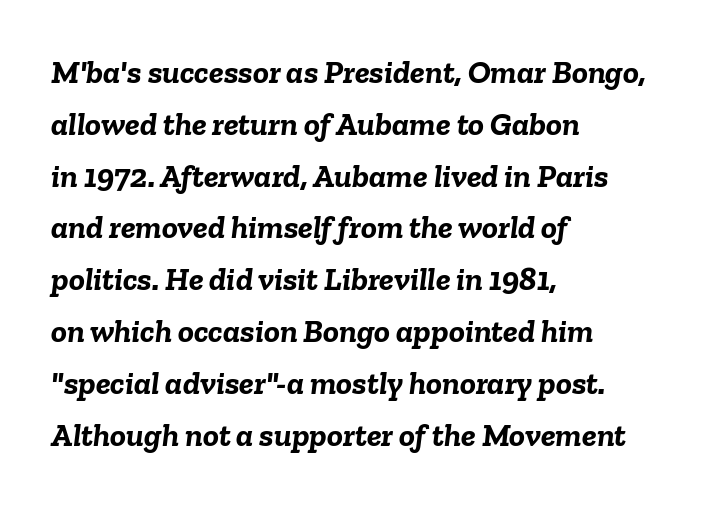
The image shows 33 px semibold type, italic (leaning right); set left-aligned, normal line spacing (1.57x), normal letter spacing, not underlined; low stroke contrast and a medium x-height.
